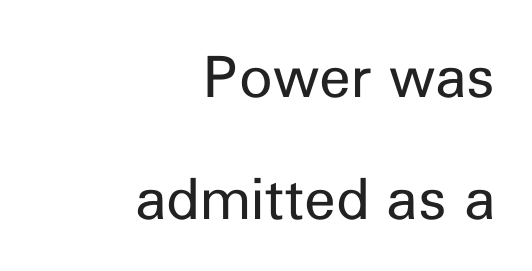
Q: Is the text bold? A: No.
Q: Is the text italic (slanted)? A: No, it is upright.
Q: Is the typeface a serif or a sans-serif typeface? A: Sans-serif.
Q: Is the text underlined? A: No.
Q: How is the paragraph aligned? A: Right-aligned.
Q: Is the spacing between letters normal or unusually wide? A: Normal.
Q: Is the spacing between lines tight, normal or loose? A: Loose.
Q: Width (condensed, normal, or wide)? A: Normal.
Q: Stroke contrast? A: Low.
Q: x-height? A: Medium.
Q: Monospaced? A: No.
